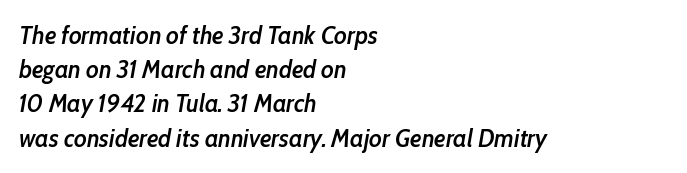
Slanted lettering throughout. Alignment: flush left. This is the in-between weight designers call semibold or demi. The horizontal fit of the characters is conventional and even. Clear beneath every line of the passage. The designer left line spacing at the default.
